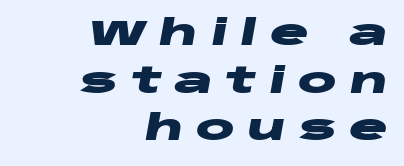
Q: Is the text bold? A: Yes.
Q: Is the text italic (slanted)? A: Yes, it leans right by about 10 degrees.
Q: Is the text underlined? A: No.
Q: How is the paragraph aligned? A: Right-aligned.
Q: Is the spacing between letters normal or unusually wide? A: Unusually wide.
Q: Is the spacing between lines tight, normal or loose? A: Normal.
Q: Width (condensed, normal, or wide)? A: Wide.
Q: Stroke contrast? A: Low.
Q: x-height? A: Large.
Q: Monospaced? A: No.
